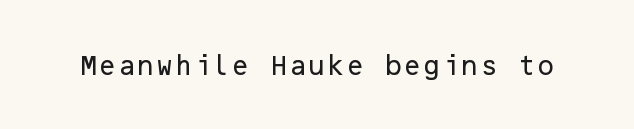
The image shows 22 px text type, upright; set normal letter spacing, not underlined.
